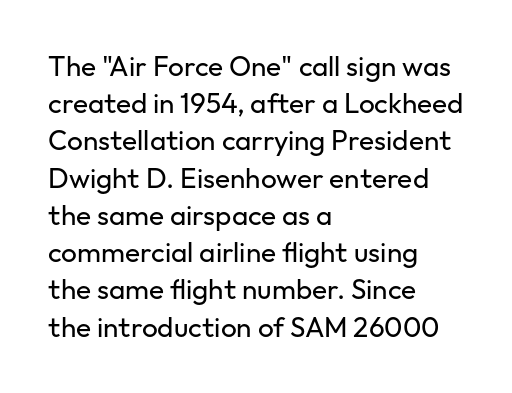
Q: Is the text bold? A: No.
Q: Is the text italic (slanted)? A: No, it is upright.
Q: Is the typeface a serif or a sans-serif typeface? A: Sans-serif.
Q: Is the text underlined? A: No.
Q: How is the paragraph aligned? A: Left-aligned.
Q: Is the spacing between letters normal or unusually wide? A: Normal.
Q: Is the spacing between lines tight, normal or loose? A: Normal.
Q: Width (condensed, normal, or wide)? A: Normal.
Q: Stroke contrast? A: Low.
Q: x-height? A: Medium.
Q: Monospaced? A: No.
